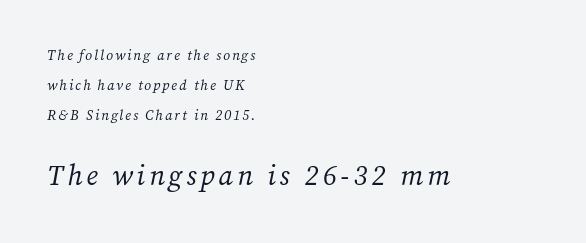
What's the leading like? Stretched, with rows far apart. Observe the lean: these are italic letterforms. Look at the glyph heights: the lower group is clearly the bigger setting. These glyphs show unthickened strokes, regular width or finer.
